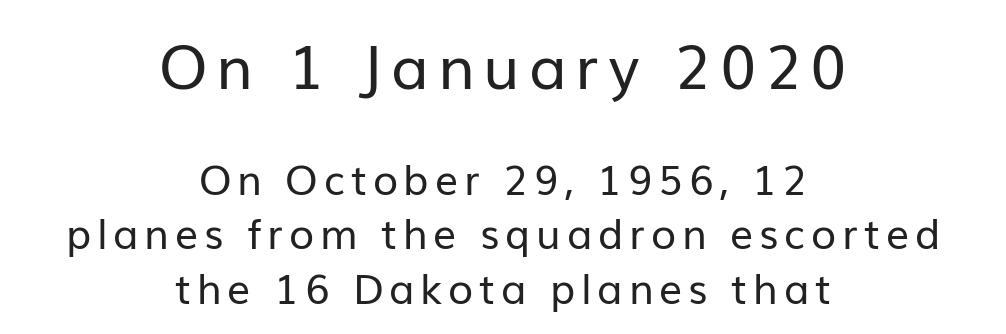
The image shows 61 px regular-weight sans-serif type, upright; set centered, normal line spacing (1.32x), not underlined; the first (top) block is 1.49x larger; low stroke contrast and a medium x-height.
